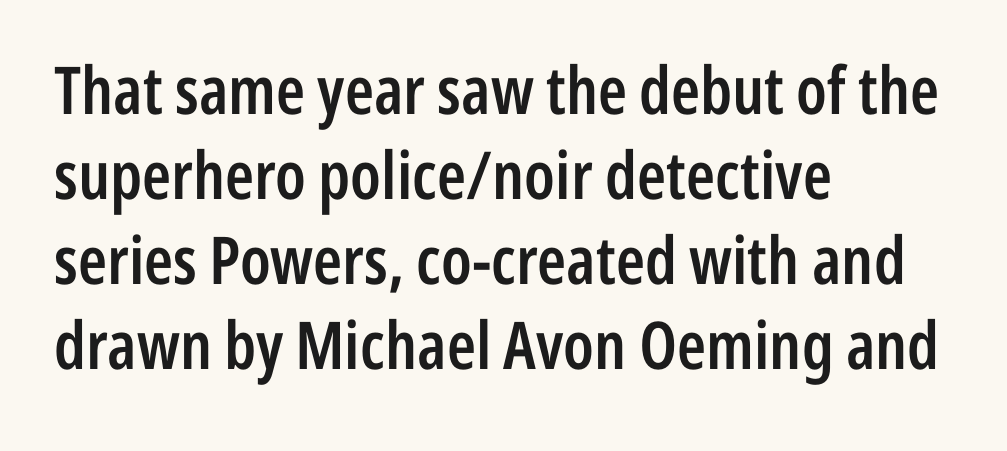
The image shows 66 px semibold, condensed sans-serif type, upright; set left-aligned, normal line spacing (1.29x), normal letter spacing, not underlined; low stroke contrast and a medium x-height.
